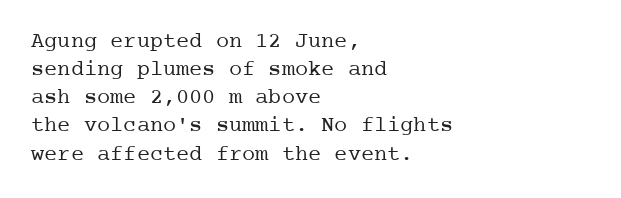
Q: Is the text bold? A: No.
Q: Is the text italic (slanted)? A: No, it is upright.
Q: Is the text underlined? A: No.
Q: How is the paragraph aligned? A: Left-aligned.
Q: Is the spacing between letters normal or unusually wide? A: Normal.
Q: Is the spacing between lines tight, normal or loose? A: Normal.
